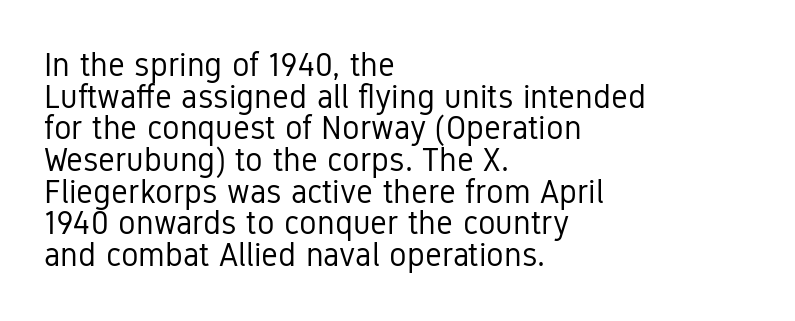
Q: Is the text bold? A: No.
Q: Is the text italic (slanted)? A: No, it is upright.
Q: Is the typeface a serif or a sans-serif typeface? A: Sans-serif.
Q: Is the text underlined? A: No.
Q: How is the paragraph aligned? A: Left-aligned.
Q: Is the spacing between letters normal or unusually wide? A: Normal.
Q: Is the spacing between lines tight, normal or loose? A: Tight.
Q: Width (condensed, normal, or wide)? A: Condensed.
Q: Stroke contrast? A: Low.
Q: x-height? A: Medium.
Q: Monospaced? A: No.
